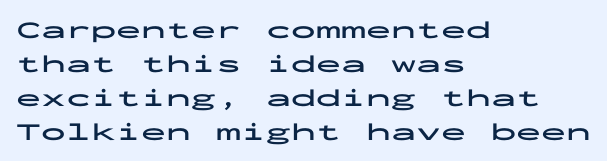
Just letters on the line, the space beneath them empty. No italicization has been applied; the sample stays upright. The rows are spaced the way most documents space them. The glyphs have the mass of a bold cut. Look at the tracking — it's just the regular setting, nothing added. Each line starts at the same left margin while the right side varies.
